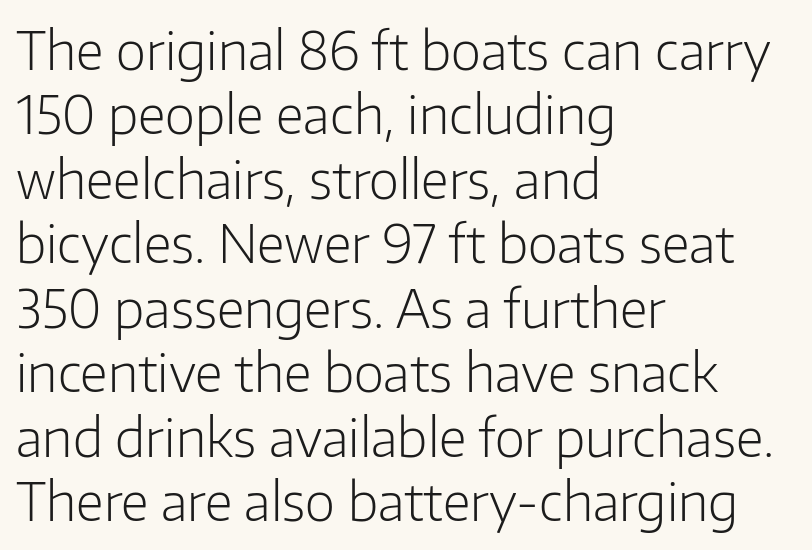
The image shows 52 px light sans-serif type, upright; set left-aligned, line spacing 1.24x, normal letter spacing, not underlined; low stroke contrast and a medium x-height.
